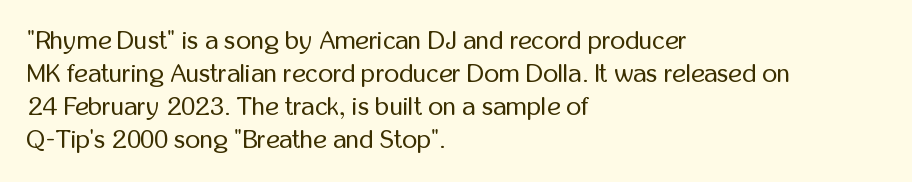
{"italic": "no", "bold": "no", "underline": "no", "align": "left", "line_spacing": "normal", "line_spacing_ratio": 1.27, "letter_spacing": "normal", "letter_spacing_em": 0.0, "glyph_px": 26}
